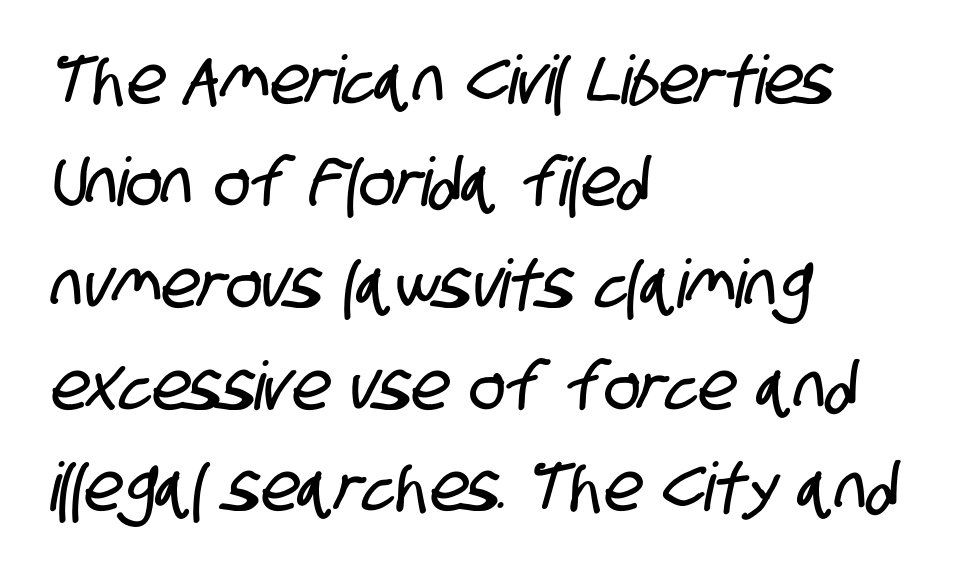
{"serif": "no", "width": "condensed", "stroke_contrast": "low", "x_height": "large", "monospaced": "no", "underline": "no", "align": "left", "line_spacing": "normal", "line_spacing_ratio": 1.52, "letter_spacing": "normal", "letter_spacing_em": 0.0, "glyph_px": 67}
